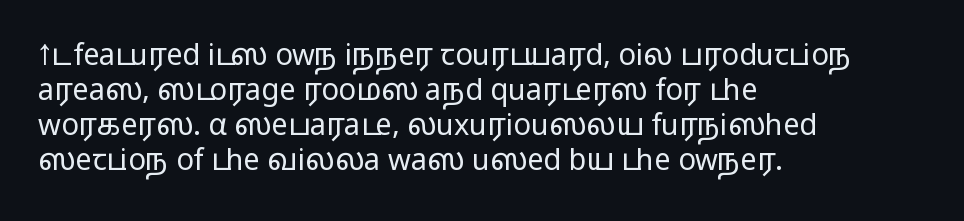
{"serif": "no", "italic": "no", "bold": "no", "weight": "light", "width": "wide", "stroke_contrast": "low", "x_height": "medium", "monospaced": "no", "underline": "no", "align": "left", "line_spacing_ratio": 1.21, "letter_spacing": "normal", "letter_spacing_em": 0.0, "glyph_px": 29}
